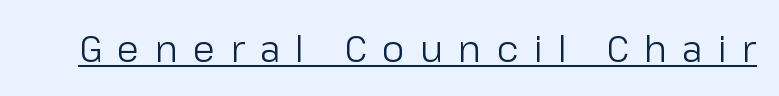
{"serif": "no", "italic": "no", "bold": "no", "weight": "regular", "width": "normal", "stroke_contrast": "low", "x_height": "medium", "monospaced": "no", "underline": "yes", "letter_spacing": "wide", "letter_spacing_em": 0.42, "glyph_px": 36}
